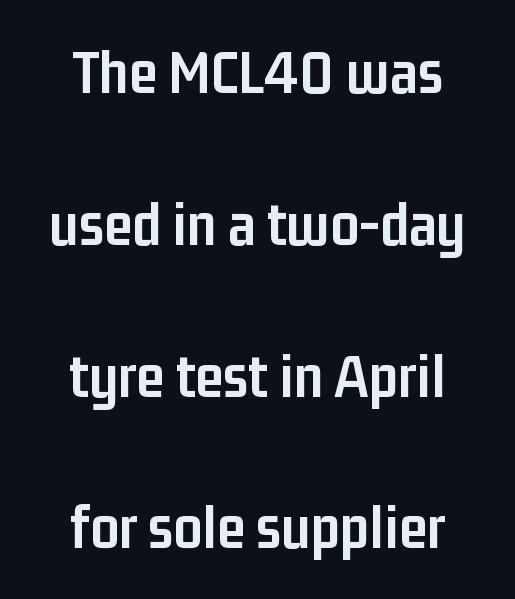
This rendering leaves character spacing at its baseline value. The passage shown stacks its lines with a broad gap. The gap between lines stays unmarked. The face used here is proportionally spaced, like ordinary book or web type.
